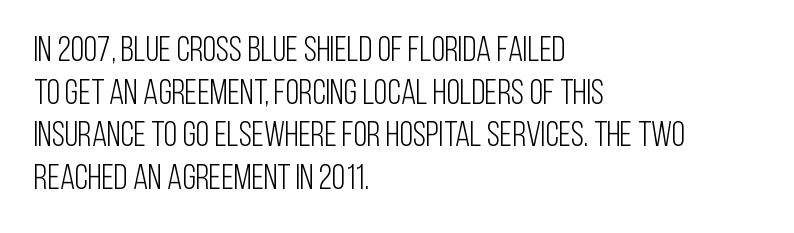
{"serif": "no", "italic": "no", "bold": "no", "weight": "light", "width": "condensed", "stroke_contrast": "low", "x_height": "large", "monospaced": "no", "underline": "no", "align": "left", "line_spacing_ratio": 1.22, "letter_spacing": "normal", "letter_spacing_em": 0.0, "glyph_px": 35}
